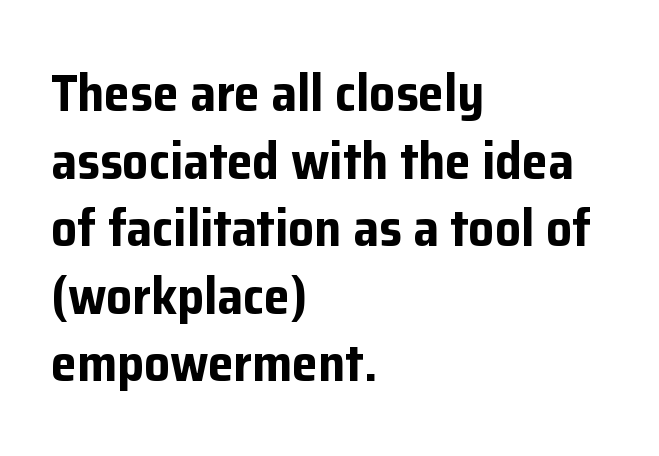
The font's upright variant was chosen for this text. This sample uses plain, unmodified letter spacing. These lines carry a lot of weight — the face is fully bold. A typesetter would label this face a sans.
